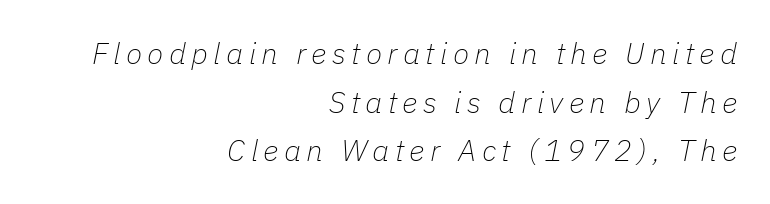
{"italic": "yes", "lean": "right", "slant_degrees": 11, "bold": "no", "weight": "thin", "width": "normal", "stroke_contrast": "low", "x_height": "medium", "monospaced": "no", "underline": "no", "align": "right", "line_spacing": "normal", "line_spacing_ratio": 1.62, "glyph_px": 30}
